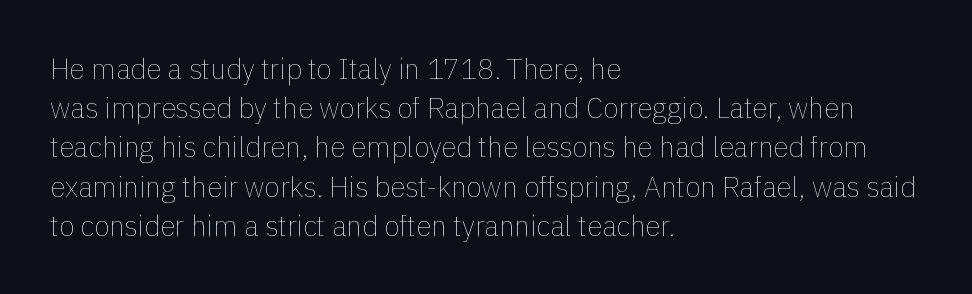
The text block is weighted toward the left margin, trailing off unevenly rightward. Interline gaps are of average width in this sample. Beneath every word, the page is bare. Weight: not bold — regular or lighter. The letters sit at their default tracking, neither squeezed nor spread. Tall strokes in this sample are plumb rather than angled.
